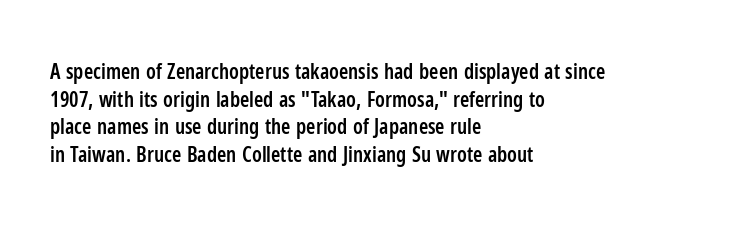
These words are printed semibold, heavier than regular yet not bold. Does the lettering tilt? It doesn't — this is upright. The area under the type is left untouched. Alignment: flush left.
